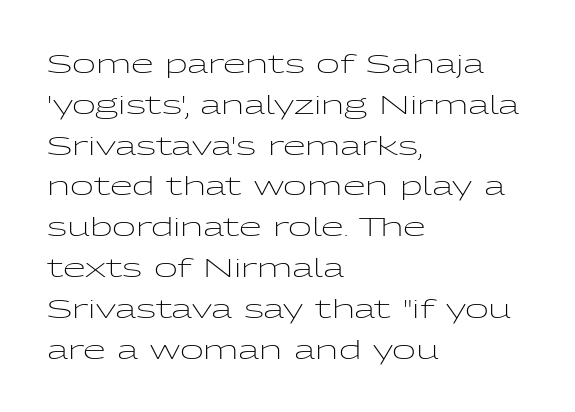
Q: Is the text bold? A: No.
Q: Is the text italic (slanted)? A: No, it is upright.
Q: Is the text underlined? A: No.
Q: How is the paragraph aligned? A: Left-aligned.
Q: Is the spacing between letters normal or unusually wide? A: Normal.
Q: Is the spacing between lines tight, normal or loose? A: Normal.
